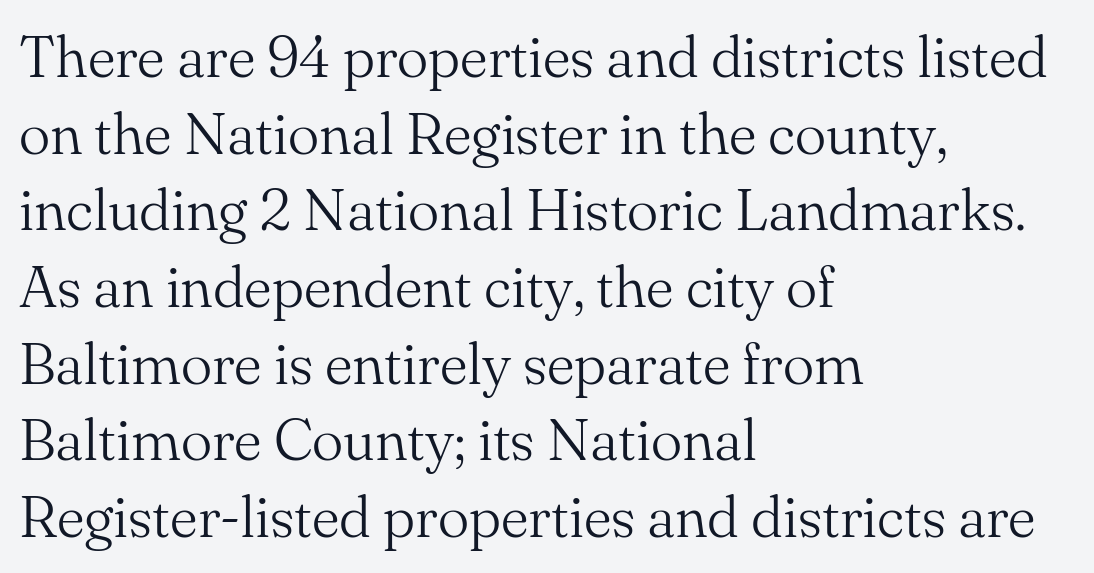
The passage is arranged the way most books set body copy — flush left. The foot of each line stays bare and open. Varying glyph widths throughout — classic text-font behaviour. The rendering uses a moderate line-height, typical for paragraphs. Are there feet on the stems? There are — it's a serif.
